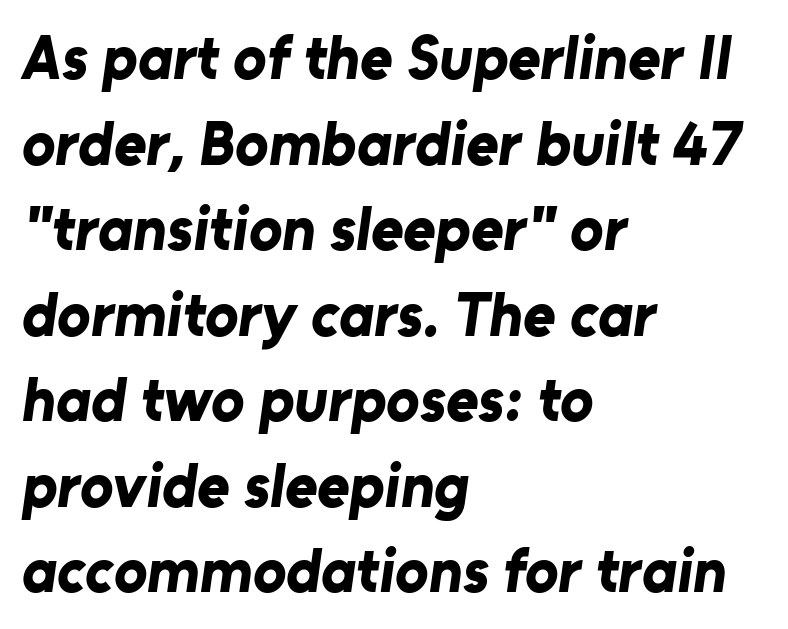
{"serif": "no", "bold": "yes", "weight": "bold", "width": "normal", "stroke_contrast": "low", "x_height": "medium", "monospaced": "no", "underline": "no", "align": "left", "line_spacing": "normal", "line_spacing_ratio": 1.38, "letter_spacing": "normal", "letter_spacing_em": 0.0, "glyph_px": 62}
